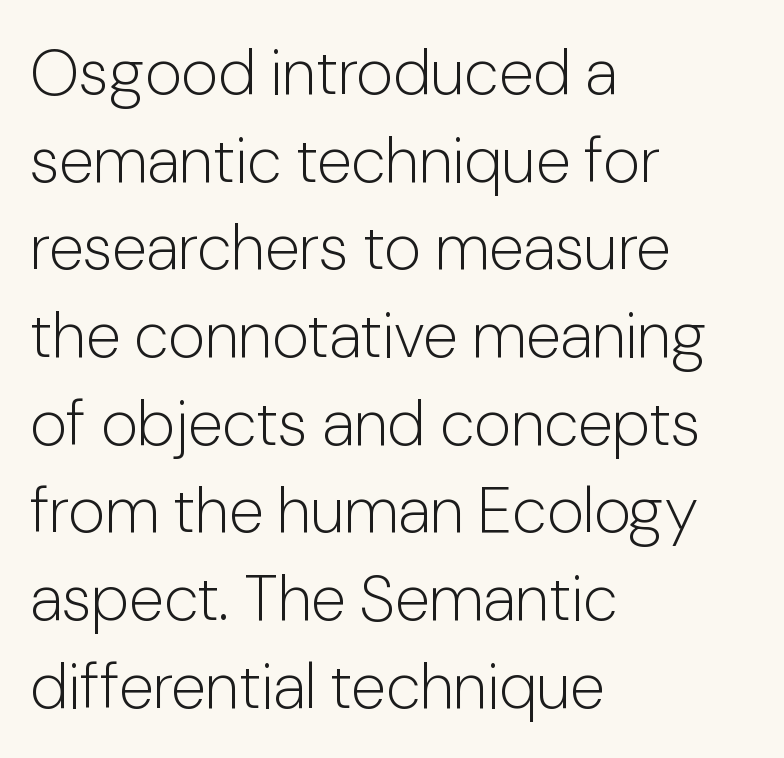
Just letters on the line, the space beneath them empty. Is this a fixed-width face? No — the glyphs have proportional, varying widths. The rendering anchors every line to the left-hand side. The block of text has a typical density, with ordinary space between rows. Students, note that the glyphs here touch the page at normal intervals. Compared with a typical body face, this is equally light or lighter still.
